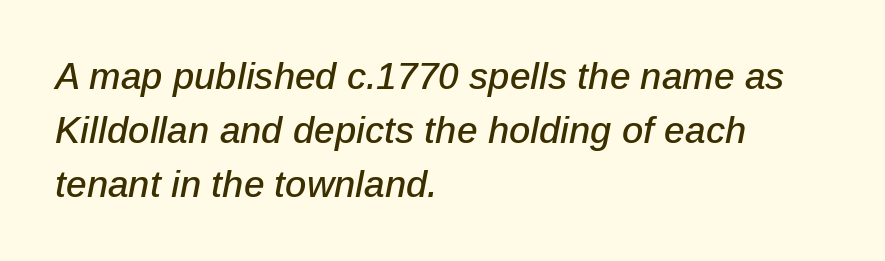
{"italic": "yes", "lean": "right", "slant_degrees": 12, "width": "normal", "stroke_contrast": "low", "x_height": "medium", "monospaced": "no", "underline": "no", "align": "left", "line_spacing": "normal", "line_spacing_ratio": 1.46, "letter_spacing": "normal", "letter_spacing_em": 0.0, "glyph_px": 37}
